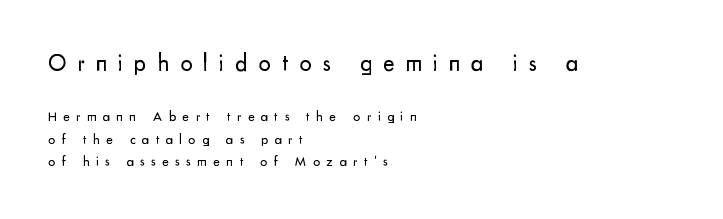
{"italic": "no", "bold": "no", "underline": "no", "align": "left", "line_spacing": "normal", "line_spacing_ratio": 1.64, "letter_spacing": "wide", "letter_spacing_em": 0.46, "larger_block": "first", "size_ratio": 1.71, "glyph_px": 24}
